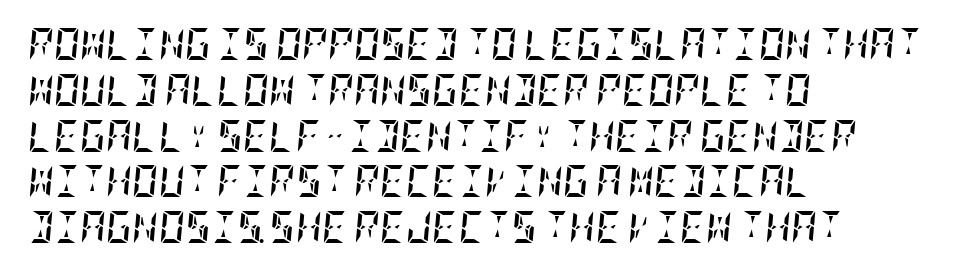
The face used here has the dense, thick strokes of a bold. Nothing unusual about the tracking: characters are spaced as the font intends. Emphasis-style slanted type is in use. The space beneath each line is pristine and unruled.
